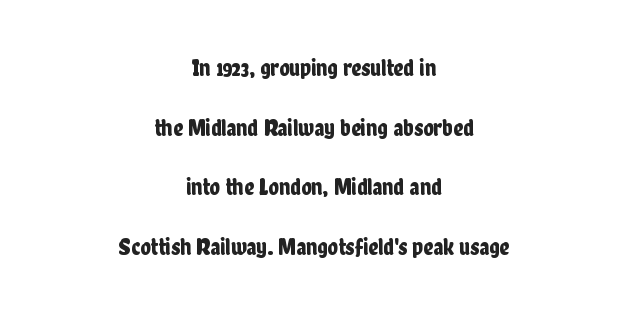
{"italic": "no", "underline": "no", "align": "center", "line_spacing": "loose", "line_spacing_ratio": 2.48, "letter_spacing": "normal", "letter_spacing_em": 0.0, "glyph_px": 24}
